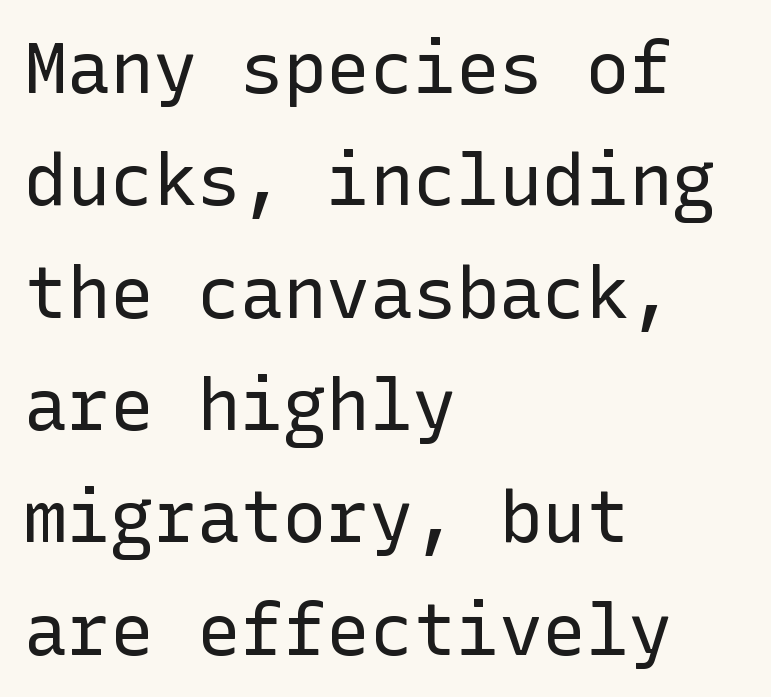
{"serif": "no", "italic": "no", "bold": "no", "weight": "regular", "width": "normal", "stroke_contrast": "low", "x_height": "medium", "underline": "no", "align": "left", "line_spacing": "normal", "line_spacing_ratio": 1.56, "letter_spacing": "normal", "letter_spacing_em": 0.0, "glyph_px": 72}
